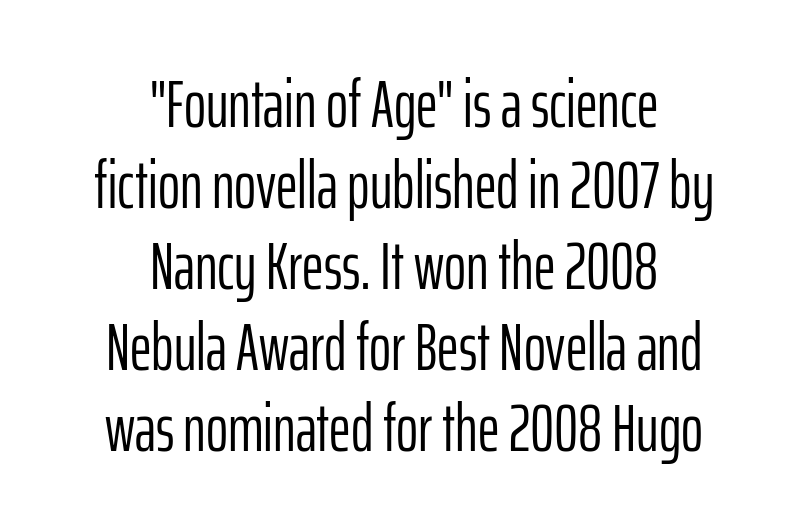
The image shows 67 px light, condensed sans-serif type, upright; set centered, line spacing 1.21x, normal letter spacing, not underlined; low stroke contrast and a medium x-height.
